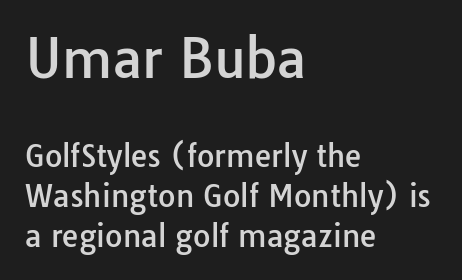
Size hierarchy here favors the leading block over the trailing one. The gaps between neighbouring characters are ordinary and unremarkable. Examine the stroke ends and you'll find no serifs. You could not count columns in this text — the font is proportionally spaced. These lines sit exactly where default settings would place them.
